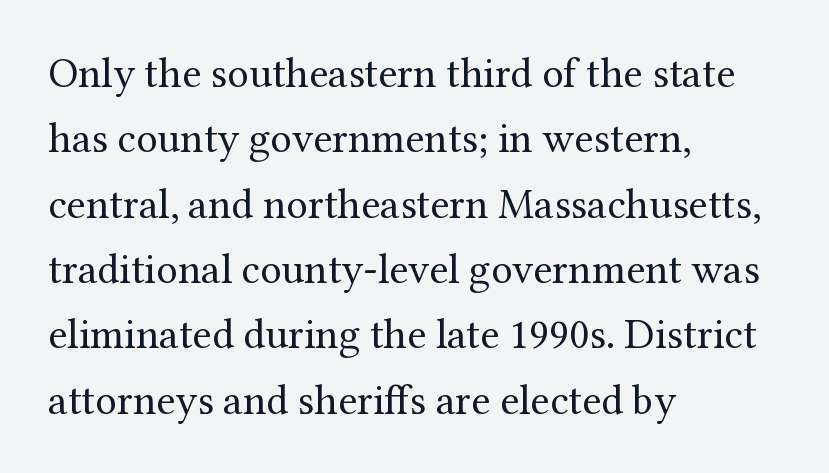
Small tapered or slab feet sit at the stroke ends, so this counts as serif. The passage is arranged the way most books set body copy — flush left. Ink coverage per letter is moderate at most. Is there any slant? The stems are plumb. How are the letters spaced? Ordinarily, with no added tracking.
